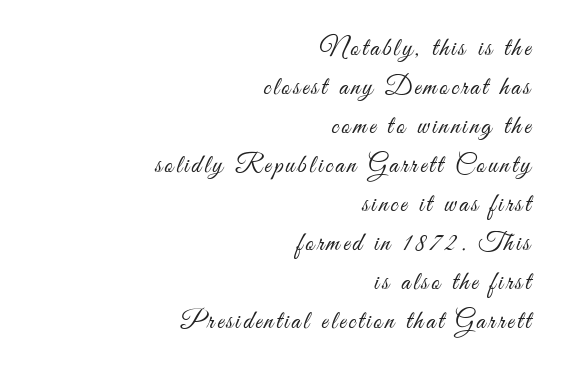
The image shows 26 px text type; set right-aligned, normal line spacing (1.5x), not underlined.
